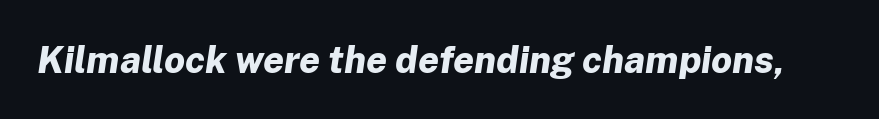
The image shows 37 px bold type, italic (leaning right); set normal letter spacing, not underlined; low stroke contrast and a medium x-height.
